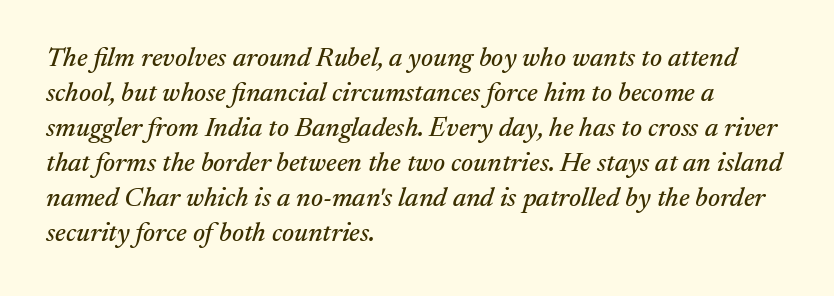
Q: Is the text italic (slanted)? A: Yes, it leans right by about 17 degrees.
Q: Is the text underlined? A: No.
Q: How is the paragraph aligned? A: Left-aligned.
Q: Is the spacing between letters normal or unusually wide? A: Normal.
Q: Is the spacing between lines tight, normal or loose? A: Normal.
